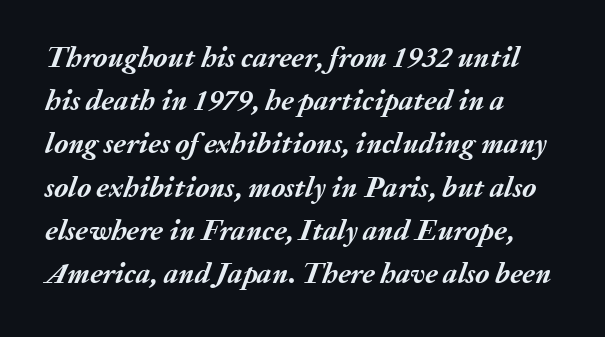
Q: Is the text bold? A: Yes.
Q: Is the text italic (slanted)? A: Yes, it leans right by about 20 degrees.
Q: Is the text underlined? A: No.
Q: How is the paragraph aligned? A: Left-aligned.
Q: Is the spacing between letters normal or unusually wide? A: Normal.
Q: Is the spacing between lines tight, normal or loose? A: Normal.
Q: Width (condensed, normal, or wide)? A: Normal.
Q: Stroke contrast? A: Medium.
Q: x-height? A: Medium.
Q: Monospaced? A: No.
